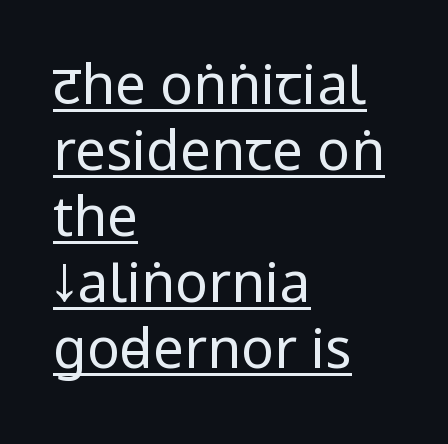
Do the letters lean? They stand straight. Classification — sans serif. Nobody touched the tracking dial on this one. On a weight scale, this lands at 450 or below. The words here are underlined.
